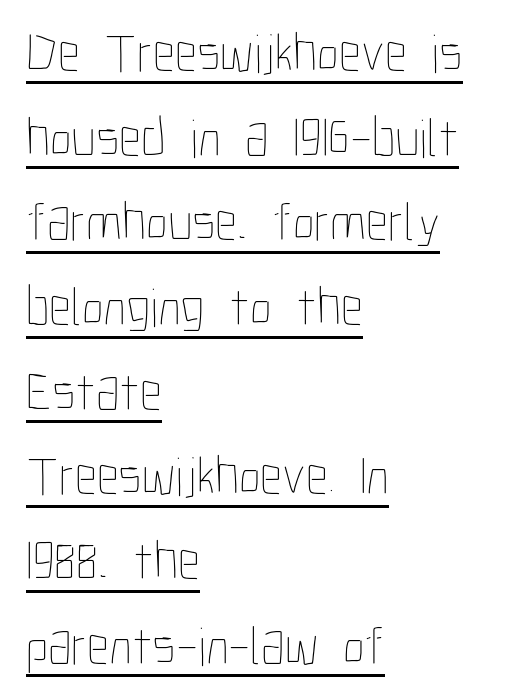
Students, observe the line beneath the letters — that is underlining. These lines keep a tight, regular rhythm from letter to letter. If you measured baseline to baseline, you'd find a middling distance. The face looks like a standard text weight, possibly lighter.
